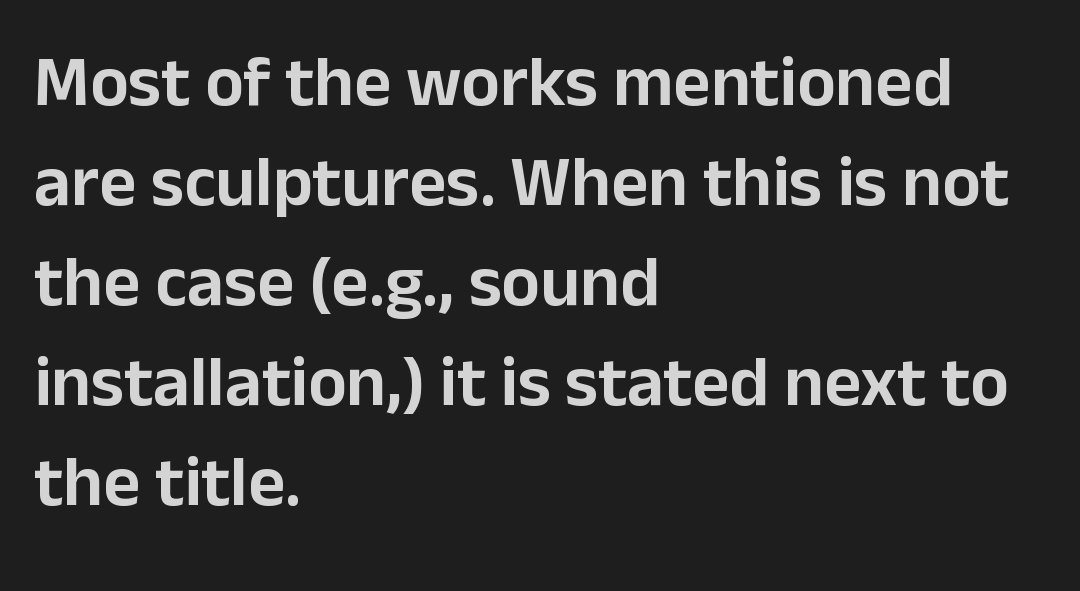
The lines in this sample share a left origin and differ only in where they stop. Lines of text with bare space underneath. Baseline-to-baseline distance is the conventional proportion of letter height. Ascenders rise straight up at ninety degrees. Each letter keeps its own natural width here, so spacing adapts to shape. Font category for this specimen: sans-serif.
